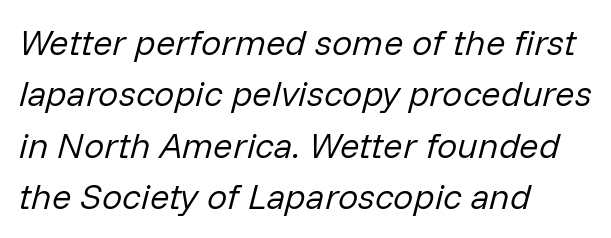
The image shows 36 px regular-weight type, italic (leaning right); set left-aligned, normal line spacing (1.43x), normal letter spacing, not underlined; low stroke contrast and a medium x-height.
